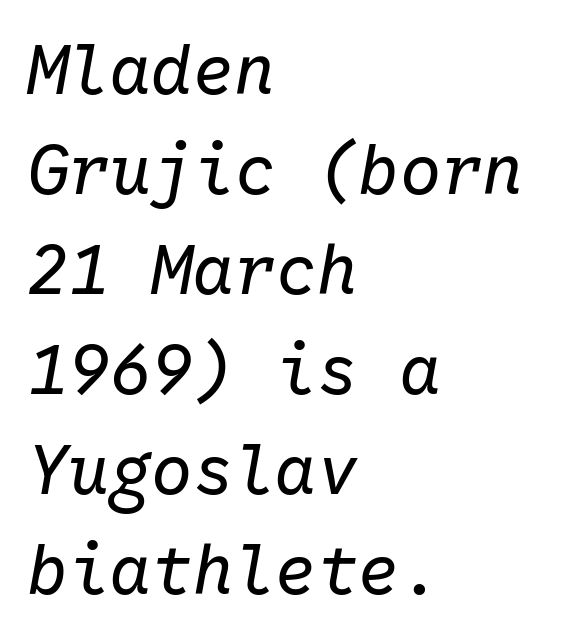
{"italic": "yes", "lean": "right", "slant_degrees": 10, "bold": "no", "weight": "regular", "width": "normal", "stroke_contrast": "low", "x_height": "medium", "monospaced": "yes", "underline": "no", "align": "left", "line_spacing": "normal", "line_spacing_ratio": 1.45, "letter_spacing": "normal", "letter_spacing_em": 0.0, "glyph_px": 69}
